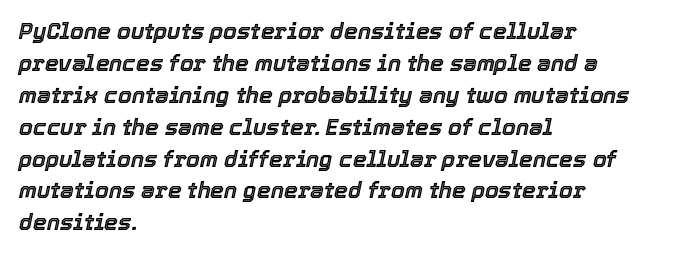
Q: Is the text italic (slanted)? A: Yes, it leans right by about 12 degrees.
Q: Is the text underlined? A: No.
Q: How is the paragraph aligned? A: Left-aligned.
Q: Is the spacing between letters normal or unusually wide? A: Normal.
Q: Is the spacing between lines tight, normal or loose? A: Normal.
